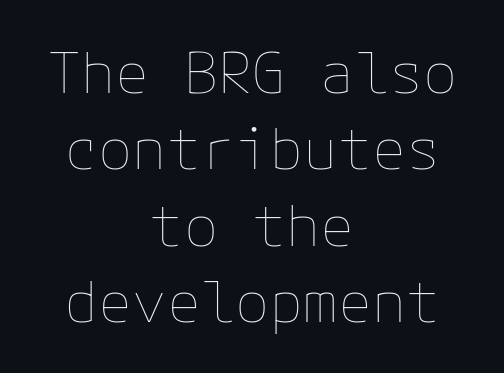
The image shows 57 px thin type, upright; set centered, normal line spacing (1.34x), normal letter spacing, not underlined; low stroke contrast and a medium x-height.
